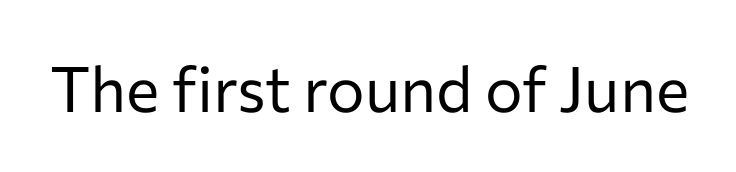
{"serif": "no", "italic": "no", "bold": "no", "weight": "regular", "width": "normal", "stroke_contrast": "low", "x_height": "medium", "monospaced": "no", "underline": "no", "letter_spacing": "normal", "letter_spacing_em": 0.0, "glyph_px": 63}
